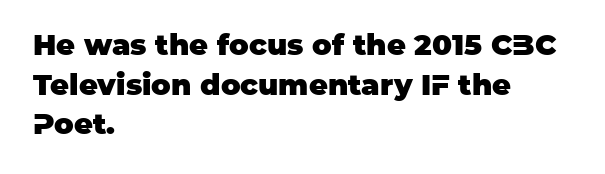
Each letter keeps its own natural width here, so spacing adapts to shape. Set as a true bold cut, around the 700 mark. The typesetter chose a ragged-right arrangement here. Unmarked baselines from the first word to the last.
